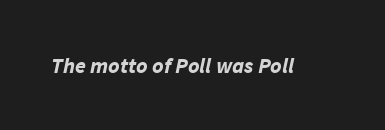
{"italic": "yes", "lean": "right", "slant_degrees": 11, "bold": "yes", "underline": "no", "letter_spacing": "normal", "letter_spacing_em": 0.0, "glyph_px": 22}
